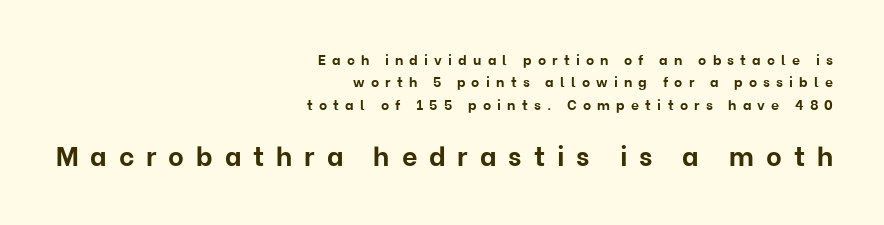
The image shows 27 px bold type, upright; set right-aligned, normal line spacing (1.6x), unusually wide letter spacing (+0.44 em), not underlined; the second (bottom) block is 1.93x larger.
